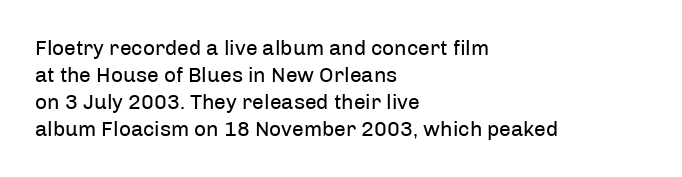
Q: Is the text bold? A: No.
Q: Is the text italic (slanted)? A: No, it is upright.
Q: Is the text underlined? A: No.
Q: How is the paragraph aligned? A: Left-aligned.
Q: Is the spacing between letters normal or unusually wide? A: Normal.
Q: Is the spacing between lines tight, normal or loose? A: Normal.
